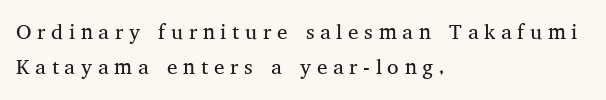
Q: Is the text bold? A: No.
Q: Is the text italic (slanted)? A: No, it is upright.
Q: Is the text underlined? A: No.
Q: How is the paragraph aligned? A: Left-aligned.
Q: Is the spacing between letters normal or unusually wide? A: Unusually wide.
Q: Is the spacing between lines tight, normal or loose? A: Normal.
